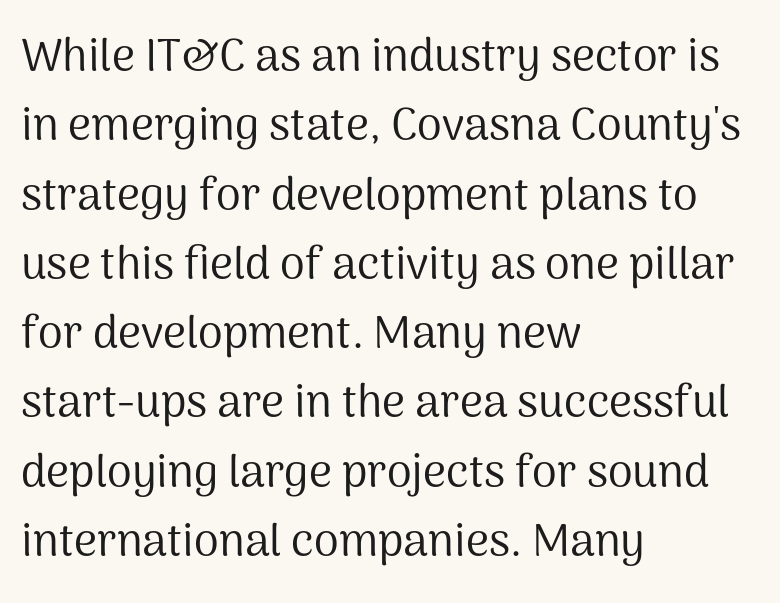
Q: Is the text bold? A: No.
Q: Is the text italic (slanted)? A: No, it is upright.
Q: Is the typeface a serif or a sans-serif typeface? A: Sans-serif.
Q: Is the text underlined? A: No.
Q: How is the paragraph aligned? A: Left-aligned.
Q: Is the spacing between letters normal or unusually wide? A: Normal.
Q: Is the spacing between lines tight, normal or loose? A: Normal.
Q: Width (condensed, normal, or wide)? A: Normal.
Q: Stroke contrast? A: Medium.
Q: x-height? A: Medium.
Q: Monospaced? A: No.
